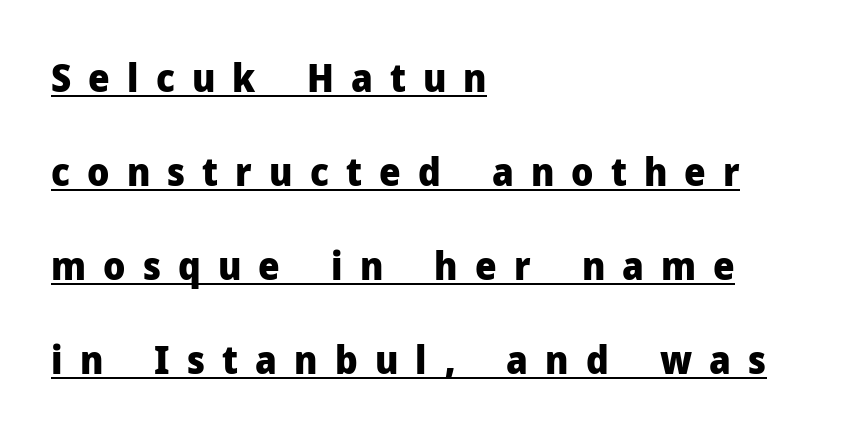
The image shows 38 px heavy sans-serif type, upright; set left-aligned, loose line spacing (2.47x), unusually wide letter spacing (+0.45 em), underlined; low stroke contrast and a medium x-height.
